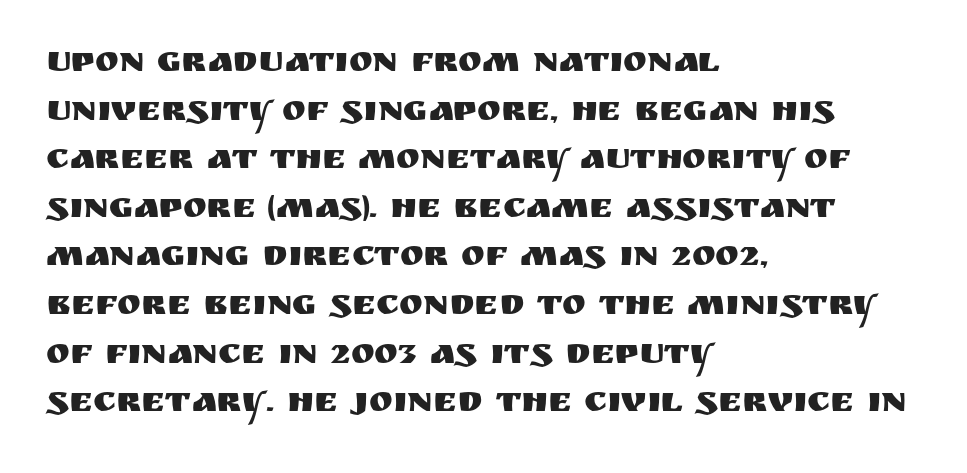
{"serif": "no", "italic": "no", "width": "normal", "stroke_contrast": "medium", "x_height": "large", "monospaced": "no", "underline": "no", "align": "left", "line_spacing": "normal", "line_spacing_ratio": 1.35, "letter_spacing": "normal", "letter_spacing_em": 0.0, "glyph_px": 36}
